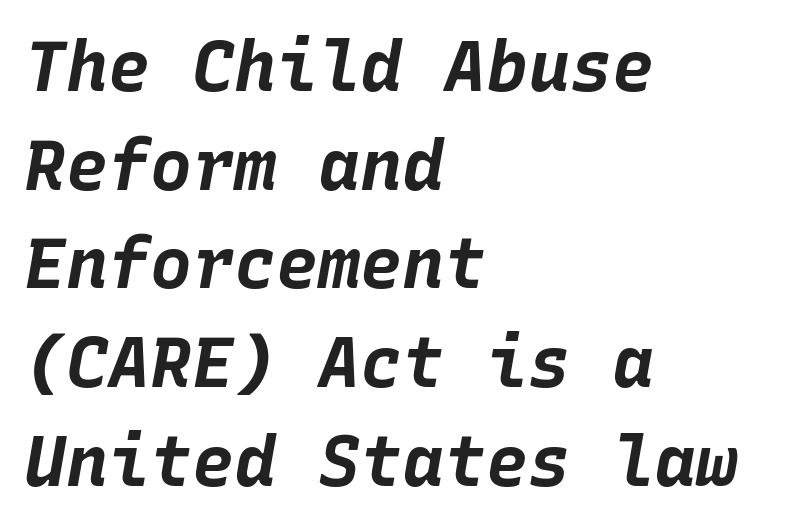
Does the leading feel generous? No, just average. The strip under each line holds only bare page. Do the characters align in a grid? Yes, the font is monospaced. Does the weight exceed regular? Yes, all the way to bold. The ragged edge is on the right, which tells us the setting is flush left. Compared with typical body copy, the letter spacing here is the same.
